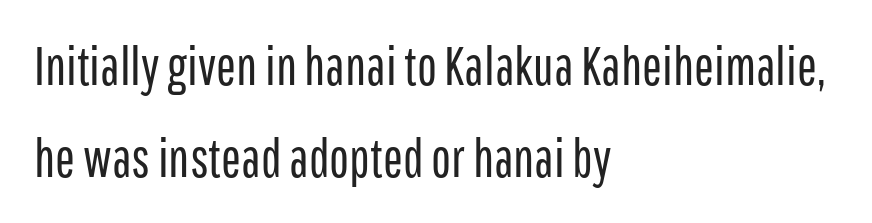
Q: Is the text bold? A: No.
Q: Is the text italic (slanted)? A: No, it is upright.
Q: Is the typeface a serif or a sans-serif typeface? A: Sans-serif.
Q: Is the text underlined? A: No.
Q: How is the paragraph aligned? A: Left-aligned.
Q: Is the spacing between letters normal or unusually wide? A: Normal.
Q: Width (condensed, normal, or wide)? A: Condensed.
Q: Stroke contrast? A: Low.
Q: x-height? A: Medium.
Q: Monospaced? A: No.
